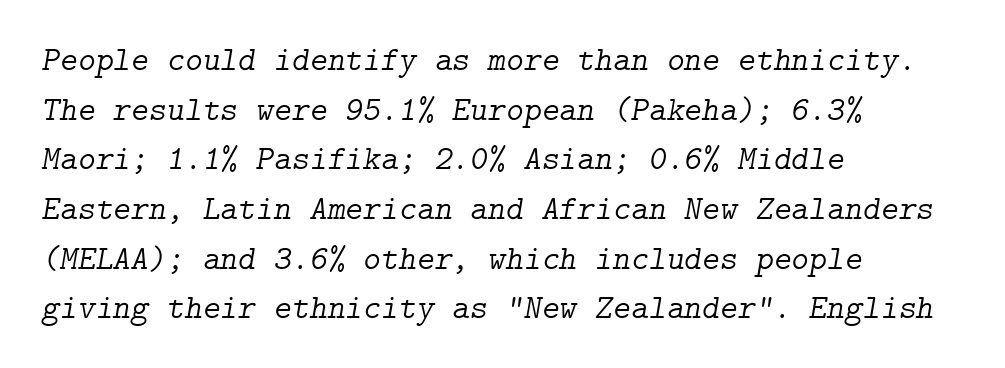
The font is comparable to plain body text, perhaps lighter. Glyph-to-glyph distance matches everyday printed text. This sample keeps an unexceptional amount of space between lines. Glance below the letters and you will spot only blank space.
